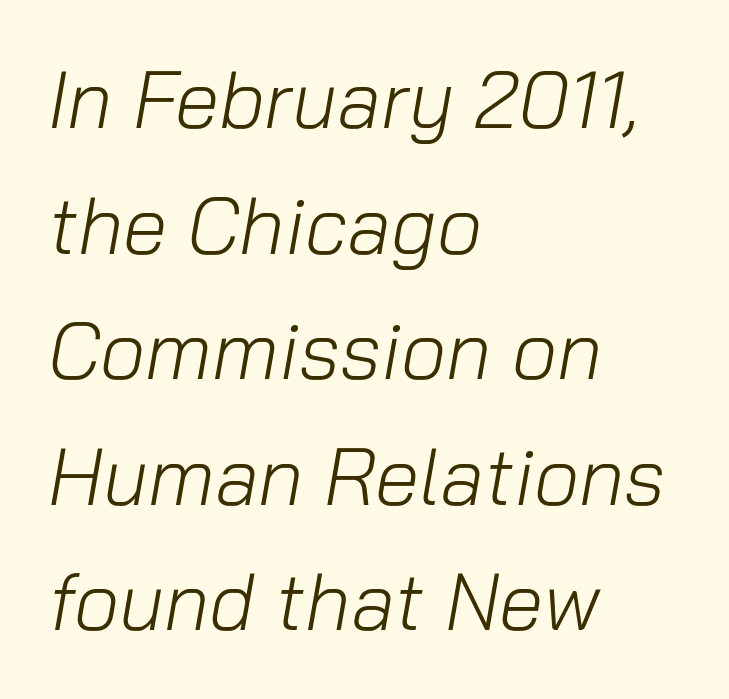
Q: Is the text bold? A: No.
Q: Is the text italic (slanted)? A: Yes, it leans right by about 10 degrees.
Q: Is the text underlined? A: No.
Q: How is the paragraph aligned? A: Left-aligned.
Q: Is the spacing between letters normal or unusually wide? A: Normal.
Q: Is the spacing between lines tight, normal or loose? A: Normal.
Q: Width (condensed, normal, or wide)? A: Normal.
Q: Stroke contrast? A: Low.
Q: x-height? A: Medium.
Q: Monospaced? A: No.
